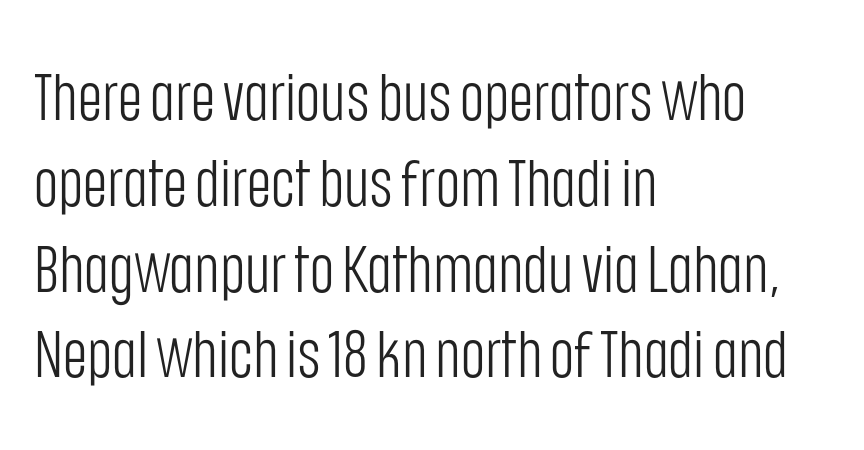
Q: Is the text bold? A: No.
Q: Is the text italic (slanted)? A: No, it is upright.
Q: Is the typeface a serif or a sans-serif typeface? A: Sans-serif.
Q: Is the text underlined? A: No.
Q: How is the paragraph aligned? A: Left-aligned.
Q: Is the spacing between letters normal or unusually wide? A: Normal.
Q: Is the spacing between lines tight, normal or loose? A: Normal.
Q: Width (condensed, normal, or wide)? A: Condensed.
Q: Stroke contrast? A: Low.
Q: x-height? A: Large.
Q: Monospaced? A: No.
